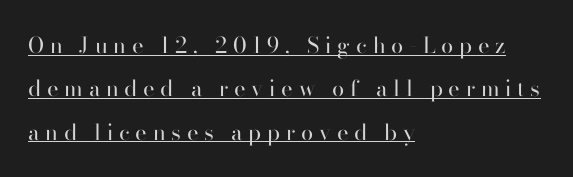
The font's upright variant was chosen for this text. Students, note that the glyphs here are deliberately spaced far apart. Nothing heavy about these letters — not bold at all. You can see a thin bar hugging the bottom of the glyphs. Left-aligned paragraph, ragged on the right. Honestly, the rows look like they've been pulled way apart.
